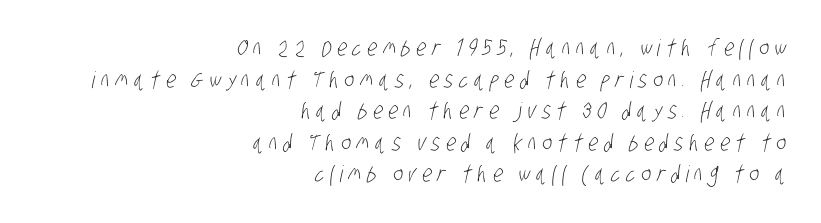
The image shows 23 px text type; set right-aligned, normal line spacing (1.37x), unusually wide letter spacing (+0.25 em), not underlined.
